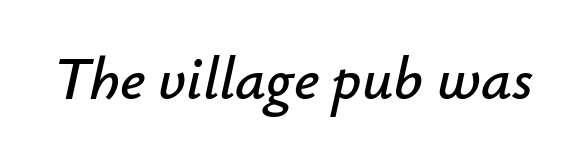
The rendering applies a slant to the glyphs. The space beneath each line is pristine and unruled. Is this a fixed-width face? No — the glyphs have proportional, varying widths. Letter spacing: default.
